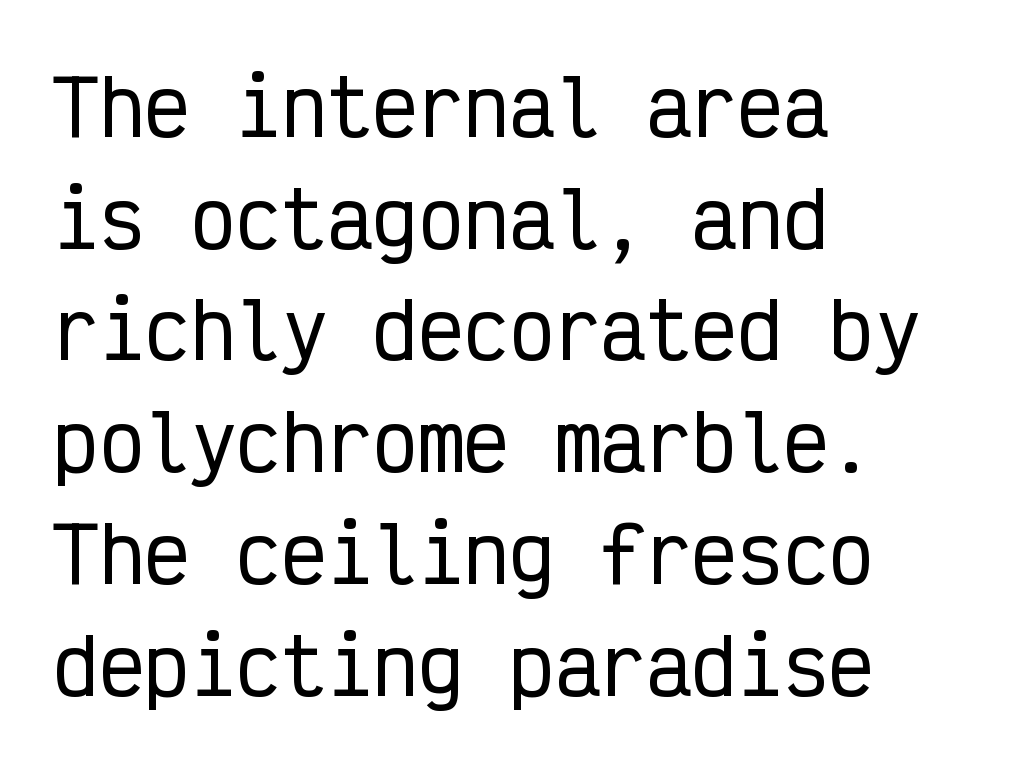
Q: Is the text italic (slanted)? A: No, it is upright.
Q: Is the typeface a serif or a sans-serif typeface? A: Sans-serif.
Q: Is the text underlined? A: No.
Q: How is the paragraph aligned? A: Left-aligned.
Q: Is the spacing between letters normal or unusually wide? A: Normal.
Q: Is the spacing between lines tight, normal or loose? A: Normal.
Q: Width (condensed, normal, or wide)? A: Condensed.
Q: Stroke contrast? A: Low.
Q: x-height? A: Medium.
Q: Monospaced? A: Yes.
